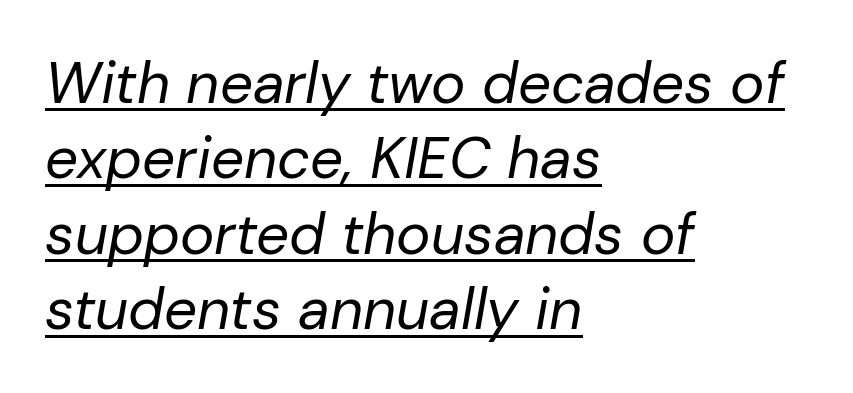
Q: Is the text bold? A: No.
Q: Is the text italic (slanted)? A: Yes, it leans right by about 10 degrees.
Q: Is the text underlined? A: Yes.
Q: How is the paragraph aligned? A: Left-aligned.
Q: Is the spacing between letters normal or unusually wide? A: Normal.
Q: Is the spacing between lines tight, normal or loose? A: Normal.
Q: Width (condensed, normal, or wide)? A: Normal.
Q: Stroke contrast? A: Low.
Q: x-height? A: Medium.
Q: Monospaced? A: No.
